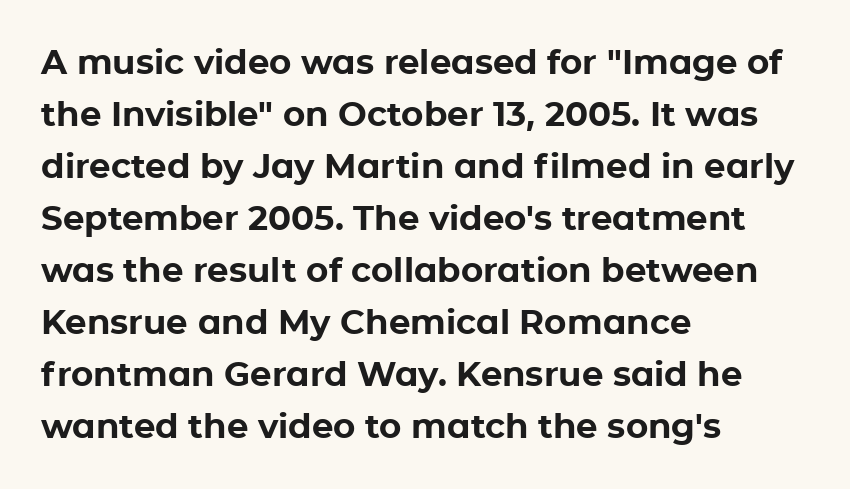
Reading down the column, the eye jumps a familiar distance to each next line. Looks like regular typesetting: each glyph gets only the width it needs. Characters remain perfectly vertical along every line. Every letter is thick-stroked: bold, no question.
